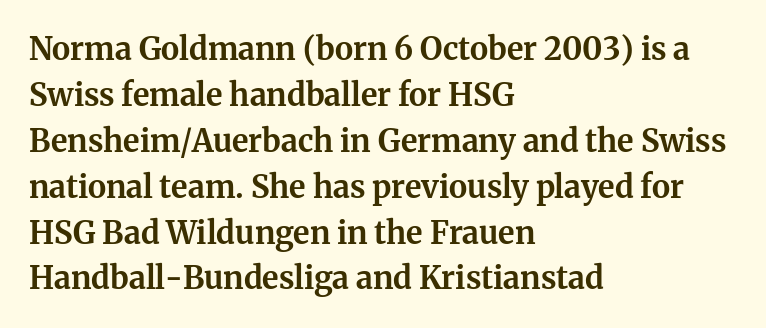
A student would call this left alignment; a typographer would say flush left, rag right. A bare baseline throughout the passage. In terms of posture, this sample is upright. The text was rendered using a seriffed face with decorative stroke endings. Here the designer chose a conventional face with non-uniform glyph widths.
